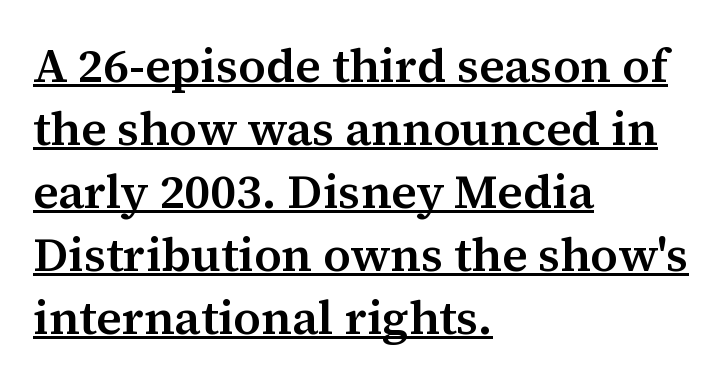
{"serif": "yes", "italic": "no", "bold": "semi", "weight": "semibold", "width": "normal", "stroke_contrast": "medium", "x_height": "medium", "monospaced": "no", "underline": "yes", "align": "left", "line_spacing": "normal", "line_spacing_ratio": 1.31, "letter_spacing": "normal", "letter_spacing_em": 0.0, "glyph_px": 48}
